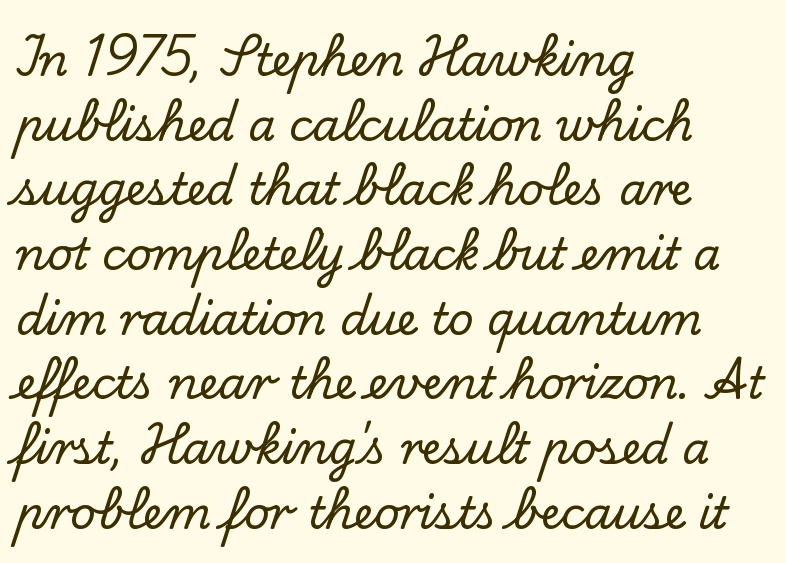
Q: Is the text italic (slanted)? A: Yes.
Q: Is the typeface a serif or a sans-serif typeface? A: Serif.
Q: Is the text underlined? A: No.
Q: How is the paragraph aligned? A: Left-aligned.
Q: Is the spacing between letters normal or unusually wide? A: Normal.
Q: Is the spacing between lines tight, normal or loose? A: Normal.
Q: Width (condensed, normal, or wide)? A: Normal.
Q: Stroke contrast? A: Low.
Q: x-height? A: Small.
Q: Monospaced? A: No.
